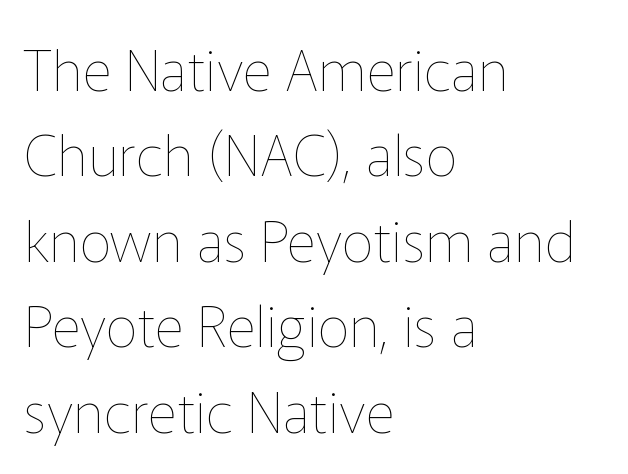
Spacing verdict: proportional, widths tailored to each character. Is there any slant? The stems are plumb. Words float on clear page, feet unadorned. Notice how the passage keeps a crisp vertical edge on the left only.
